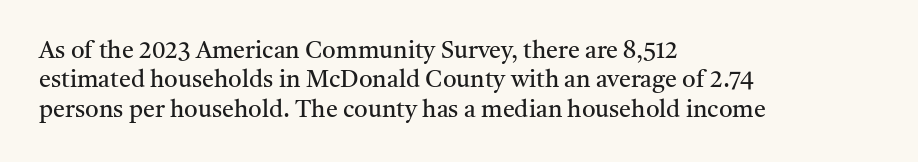
Q: Is the text bold? A: No.
Q: Is the text italic (slanted)? A: No, it is upright.
Q: Is the text underlined? A: No.
Q: How is the paragraph aligned? A: Left-aligned.
Q: Is the spacing between letters normal or unusually wide? A: Normal.
